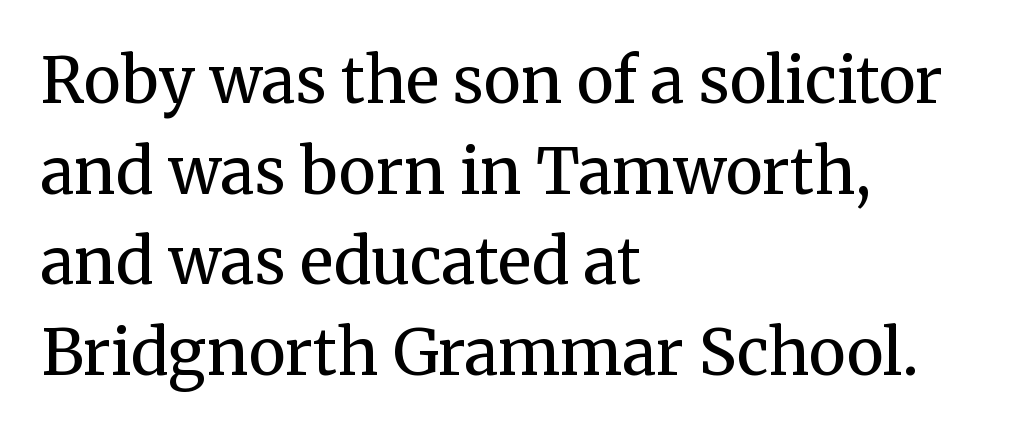
{"serif": "yes", "italic": "no", "bold": "no", "weight": "regular", "width": "normal", "stroke_contrast": "medium", "x_height": "medium", "monospaced": "no", "underline": "no", "align": "left", "line_spacing": "normal", "line_spacing_ratio": 1.44, "letter_spacing": "normal", "letter_spacing_em": 0.0, "glyph_px": 63}
